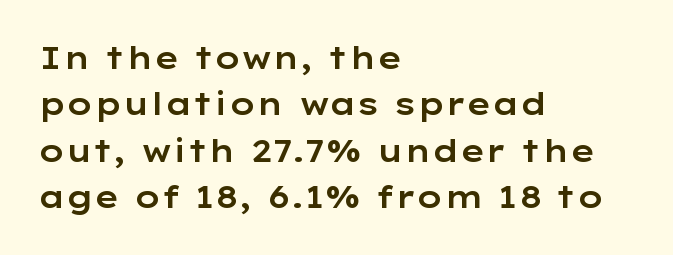
Q: Is the text italic (slanted)? A: No, it is upright.
Q: Is the typeface a serif or a sans-serif typeface? A: Sans-serif.
Q: Is the text underlined? A: No.
Q: How is the paragraph aligned? A: Left-aligned.
Q: Is the spacing between letters normal or unusually wide? A: Normal.
Q: Is the spacing between lines tight, normal or loose? A: Normal.
Q: Width (condensed, normal, or wide)? A: Wide.
Q: Stroke contrast? A: Low.
Q: x-height? A: Medium.
Q: Monospaced? A: No.
